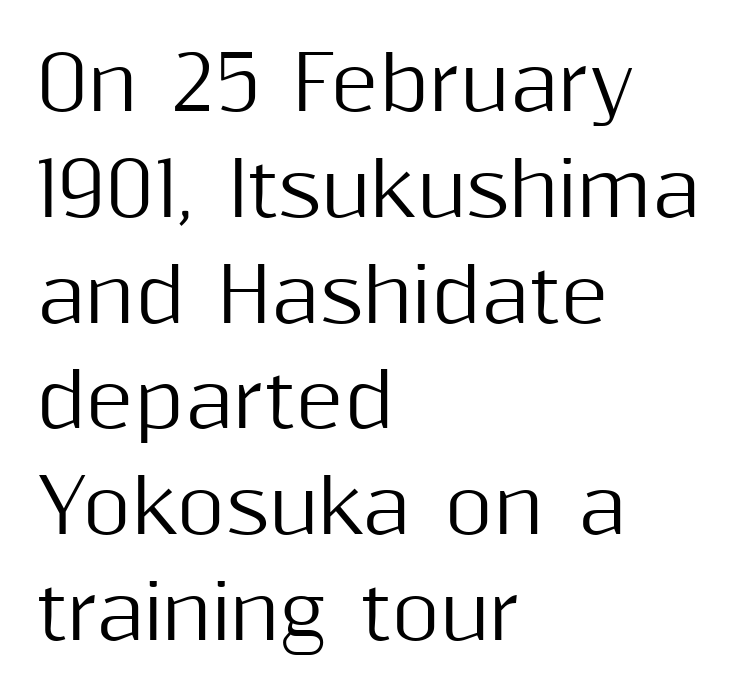
Q: Is the text italic (slanted)? A: No, it is upright.
Q: Is the typeface a serif or a sans-serif typeface? A: Sans-serif.
Q: Is the text underlined? A: No.
Q: How is the paragraph aligned? A: Left-aligned.
Q: Is the spacing between letters normal or unusually wide? A: Normal.
Q: Is the spacing between lines tight, normal or loose? A: Normal.
Q: Width (condensed, normal, or wide)? A: Normal.
Q: Stroke contrast? A: Medium.
Q: x-height? A: Medium.
Q: Monospaced? A: No.
